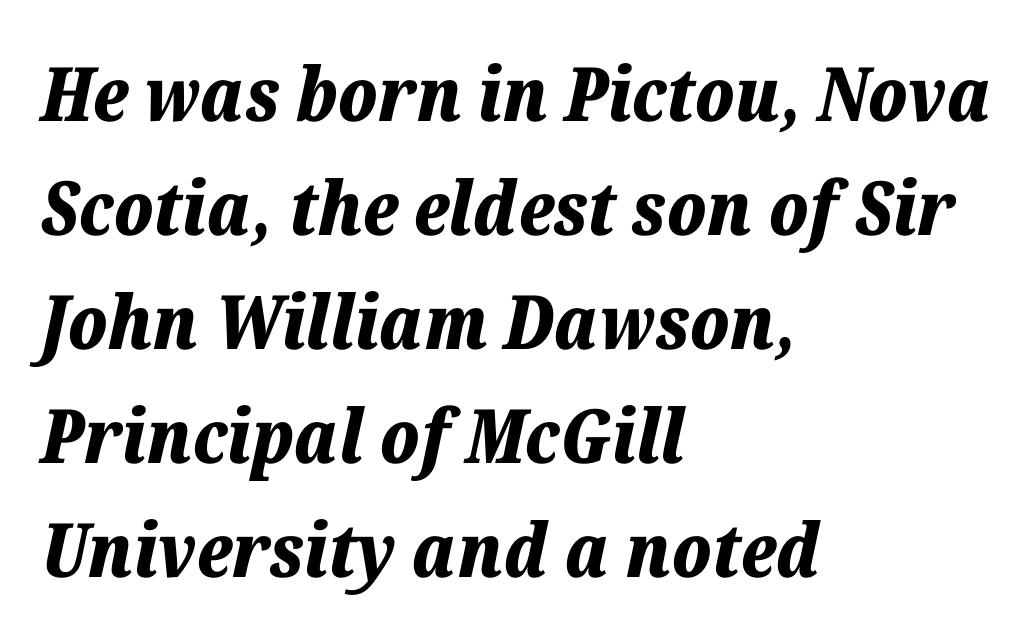
{"italic": "yes", "lean": "right", "slant_degrees": 12, "bold": "yes", "weight": "bold", "width": "normal", "stroke_contrast": "low", "x_height": "medium", "monospaced": "no", "underline": "no", "align": "left", "line_spacing": "normal", "line_spacing_ratio": 1.52, "letter_spacing": "normal", "letter_spacing_em": 0.0, "glyph_px": 75}
